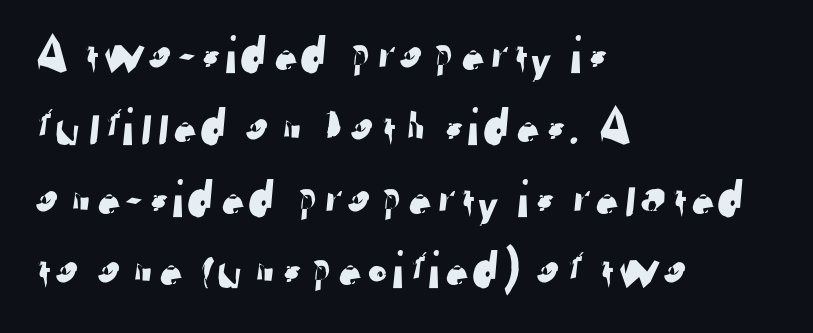
Q: Is the typeface a serif or a sans-serif typeface? A: Sans-serif.
Q: Is the text underlined? A: No.
Q: How is the paragraph aligned? A: Left-aligned.
Q: Is the spacing between letters normal or unusually wide? A: Normal.
Q: Is the spacing between lines tight, normal or loose? A: Normal.
Q: Width (condensed, normal, or wide)? A: Normal.
Q: Stroke contrast? A: Low.
Q: x-height? A: Medium.
Q: Monospaced? A: No.
